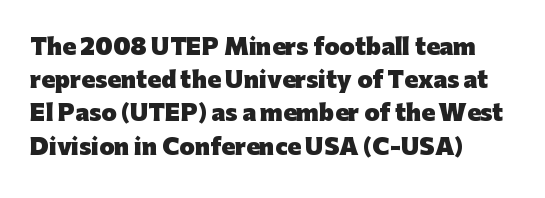
The image shows 22 px bold type, upright; set left-aligned, normal line spacing (1.51x), normal letter spacing, not underlined.
